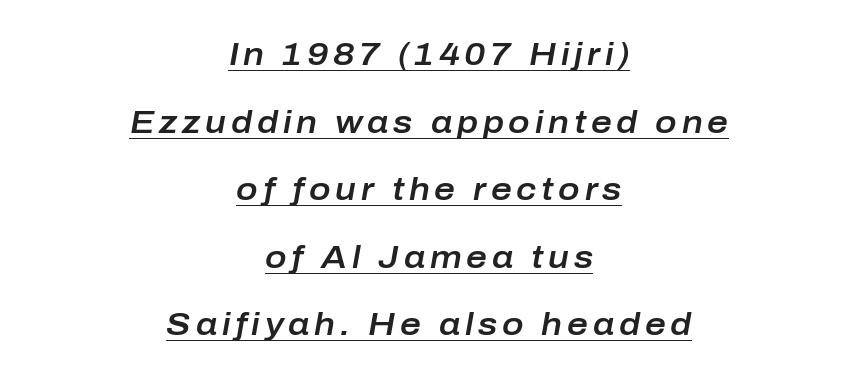
{"italic": "yes", "lean": "right", "slant_degrees": 10, "width": "normal", "stroke_contrast": "low", "x_height": "medium", "monospaced": "no", "underline": "yes", "align": "center", "line_spacing": "loose", "line_spacing_ratio": 2.11, "glyph_px": 32}
